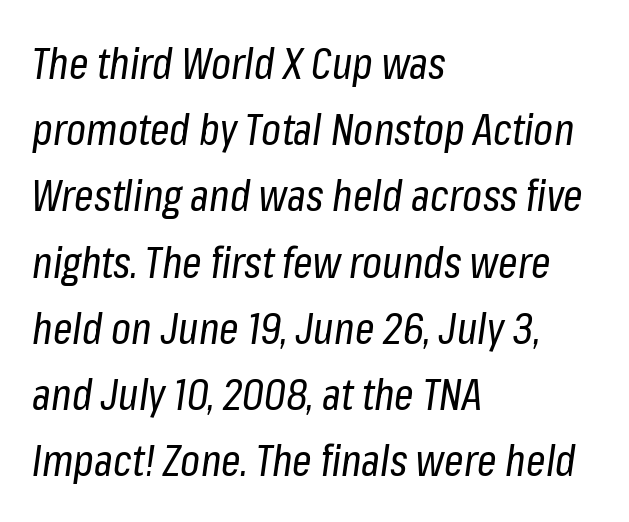
The image shows 43 px regular-weight, condensed type, italic (leaning right); set left-aligned, normal line spacing (1.54x), normal letter spacing, not underlined; low stroke contrast and a medium x-height.
